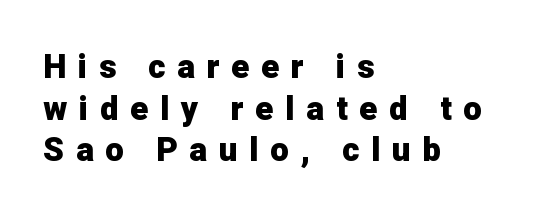
The image shows 33 px heavy sans-serif type, upright; set left-aligned, normal line spacing (1.26x), unusually wide letter spacing (+0.36 em), not underlined; low stroke contrast and a medium x-height.
